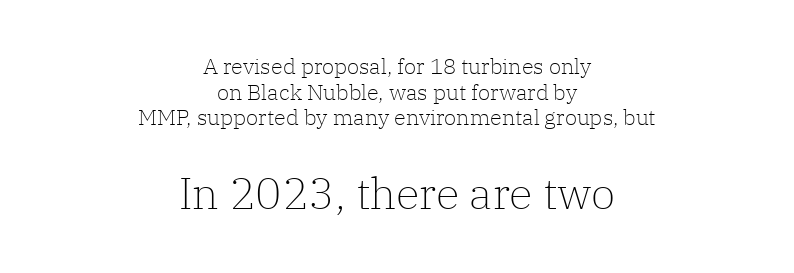
Serif or sans? Serif — the stroke terminals have little feet. Think of a printed novel: that variable character pitch is what you see here. Style check: upright. The typeface has the unassuming heft of standard copy or less.
